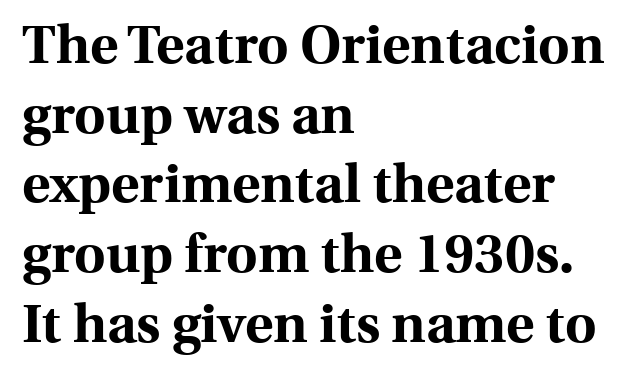
The image shows 54 px bold serif type, upright; set left-aligned, normal line spacing (1.29x), normal letter spacing, not underlined; a medium x-height.
